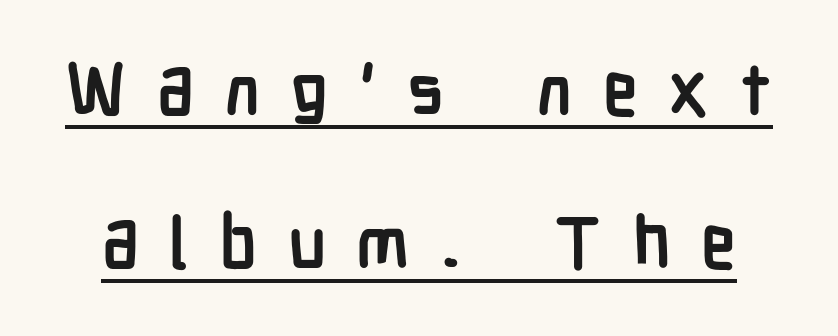
Every character sits straight up, as roman type does. The rendering uses the underline text-decoration. Loose tracking; the words dissolve into strings of separated letters. Notice the wide empty band between every row — that's loose leading.
